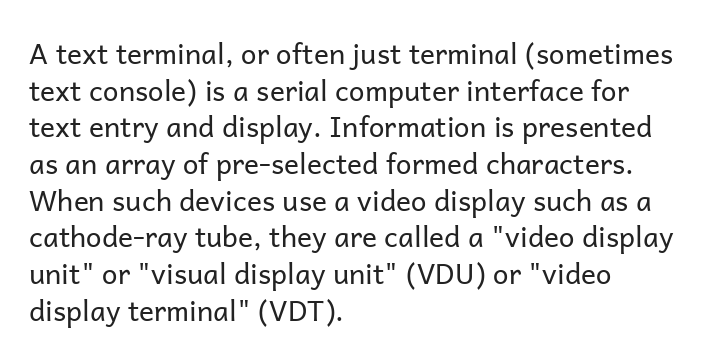
The image shows 28 px regular-weight sans-serif type, upright; set left-aligned, normal line spacing (1.31x), normal letter spacing, not underlined; low stroke contrast and a medium x-height.
